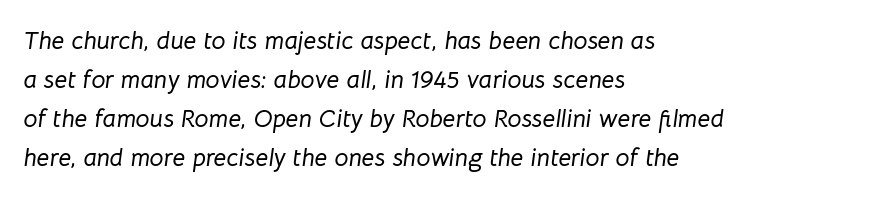
{"italic": "yes", "lean": "right", "slant_degrees": 8, "underline": "no", "align": "left", "line_spacing": "normal", "line_spacing_ratio": 1.56, "letter_spacing": "normal", "letter_spacing_em": 0.0, "glyph_px": 25}
